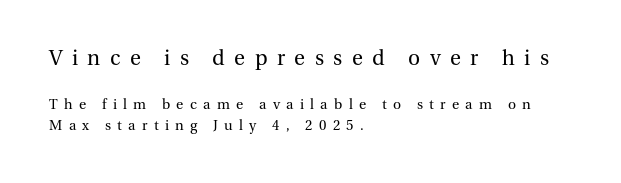
{"italic": "no", "bold": "no", "underline": "no", "align": "left", "line_spacing": "normal", "line_spacing_ratio": 1.51, "letter_spacing": "wide", "letter_spacing_em": 0.45, "larger_block": "first", "size_ratio": 1.5, "glyph_px": 21}
